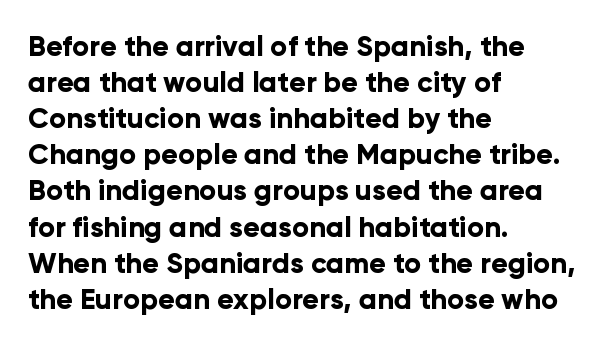
Note the varied advance widths — an 'i' is clearly narrower than an 'm'. Where is the straight margin? On the left. The specimen reads as upright at a glance. Clear beneath every line of the passage.
